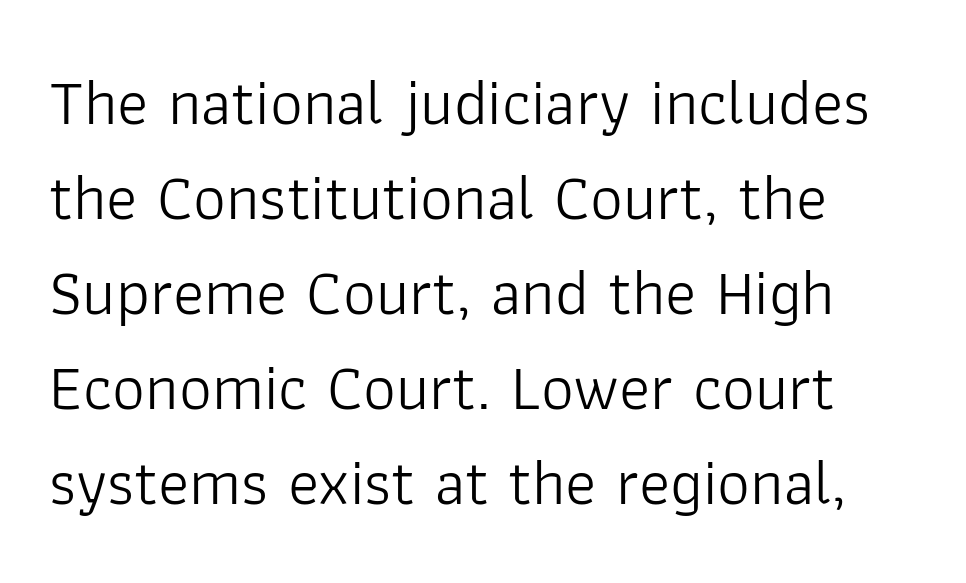
Underlining? Definitely not there. Spacing between characters is what you'd get straight out of the box. Left-aligned paragraph, ragged on the right. Vertical spacing — default. This sample has the flowing, uneven cadence of proportional lettering. It's the straight-up-and-down kind of type.
